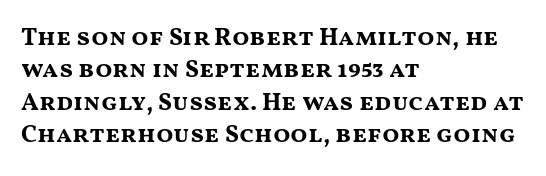
Q: Is the text bold? A: Yes.
Q: Is the text italic (slanted)? A: No, it is upright.
Q: Is the text underlined? A: No.
Q: How is the paragraph aligned? A: Left-aligned.
Q: Is the spacing between letters normal or unusually wide? A: Normal.
Q: Is the spacing between lines tight, normal or loose? A: Normal.
